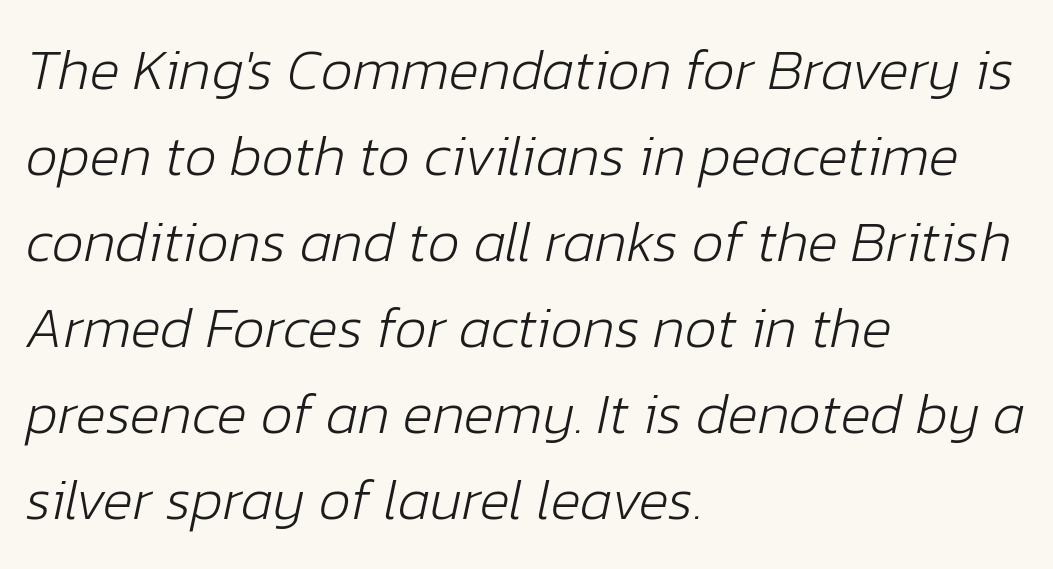
Underlining? Definitely not there. The rendering anchors every line to the left-hand side. Rows of type keep a routine distance in the vertical direction. You could not count columns in this text — the font is proportionally spaced.
